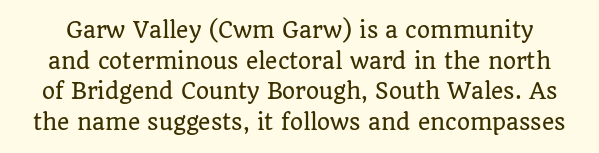
Q: Is the text italic (slanted)? A: No, it is upright.
Q: Is the text underlined? A: No.
Q: Is the spacing between letters normal or unusually wide? A: Normal.
Q: Is the spacing between lines tight, normal or loose? A: Normal.
